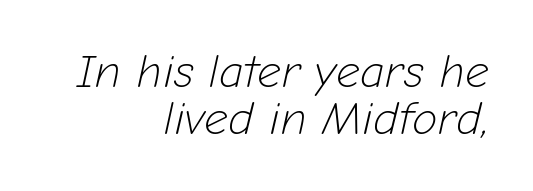
The image shows 47 px light type, italic (leaning right); set right-aligned, tight line spacing (1.01x), normal letter spacing, not underlined; low stroke contrast and a medium x-height.
